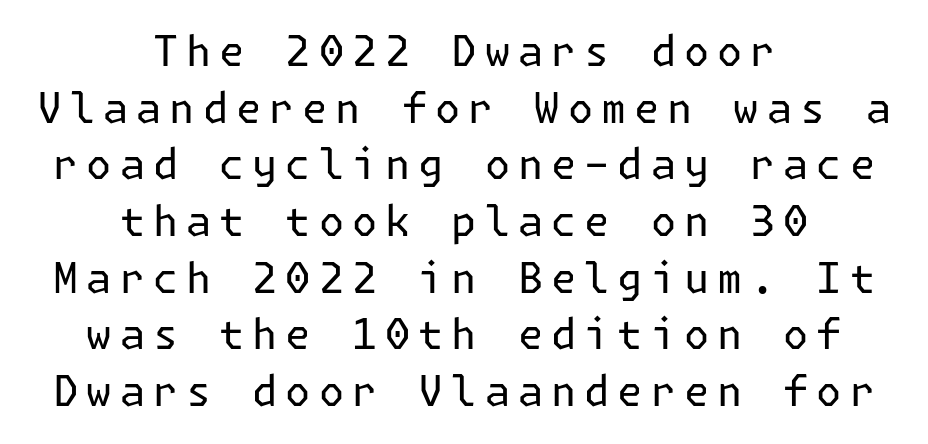
{"serif": "no", "italic": "no", "bold": "no", "weight": "regular", "width": "normal", "stroke_contrast": "low", "x_height": "medium", "underline": "no", "align": "center", "line_spacing": "normal", "line_spacing_ratio": 1.35, "glyph_px": 42}
